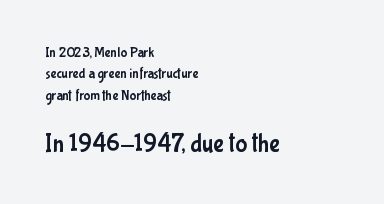
Do the letters lean? They stand straight. Nobody drew a line under any word here. Whoever set this made the second block the dominant, larger element. Vertical spacing — default. Look at the tracking — it's just the regular setting, nothing added. Each line starts at the same left margin while the right side varies.
